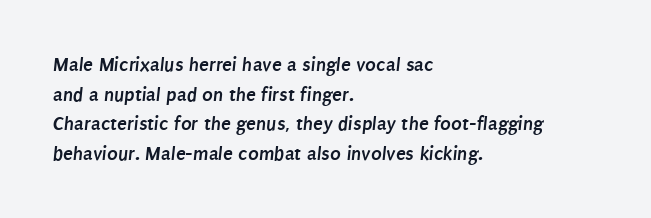
The lines are quadded left. The space beneath each line is pristine and unruled. The passage shown is emphatically bold. Successive baselines arrive at the customary interval. This sample uses plain, unmodified letter spacing.
